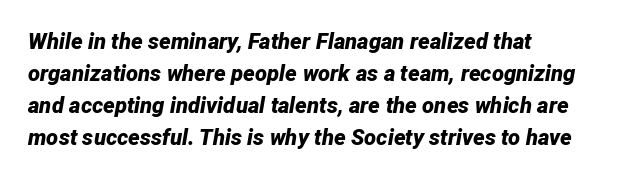
{"italic": "yes", "lean": "right", "slant_degrees": 12, "bold": "yes", "underline": "no", "align": "left", "line_spacing": "normal", "line_spacing_ratio": 1.45, "letter_spacing": "normal", "letter_spacing_em": 0.0, "glyph_px": 22}
